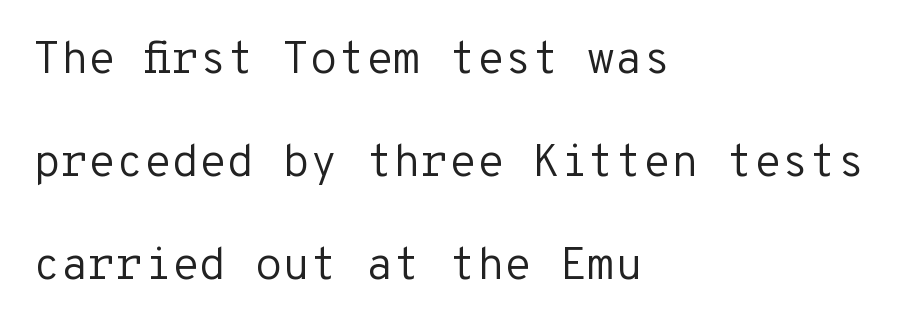
The font is comparable to plain body text, perhaps lighter. Baseline-to-baseline distance is far greater than the letter height. The designer went with a sans here, leaving each stem footless. The line texture is even and compact thanks to regular tracking. Unlike italic type, these characters show no tilt at all.
